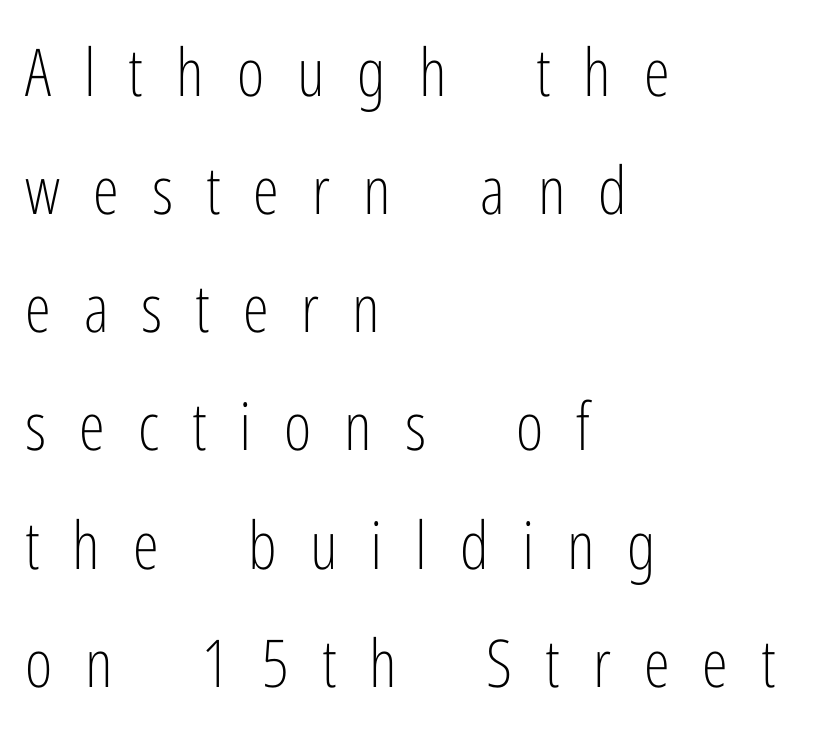
Q: Is the text bold? A: No.
Q: Is the text italic (slanted)? A: No, it is upright.
Q: Is the typeface a serif or a sans-serif typeface? A: Sans-serif.
Q: Is the text underlined? A: No.
Q: How is the paragraph aligned? A: Left-aligned.
Q: Is the spacing between letters normal or unusually wide? A: Unusually wide.
Q: Width (condensed, normal, or wide)? A: Condensed.
Q: Stroke contrast? A: Low.
Q: x-height? A: Medium.
Q: Monospaced? A: No.
